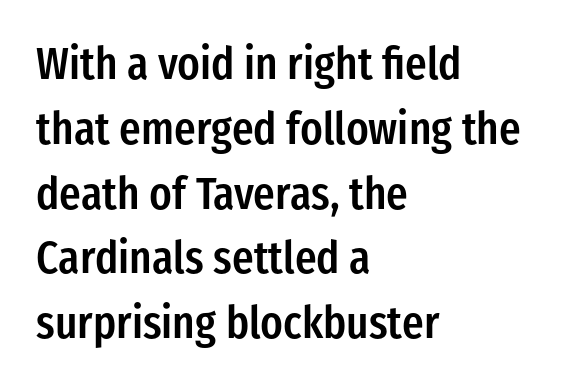
The image shows 45 px semibold, condensed sans-serif type, upright; set left-aligned, normal line spacing (1.44x), normal letter spacing, not underlined; low stroke contrast and a medium x-height.
